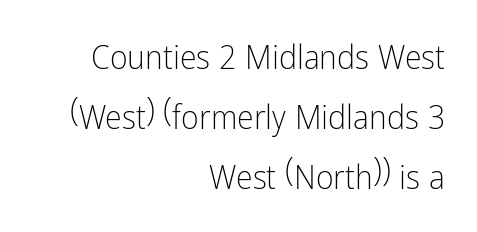
{"serif": "no", "italic": "no", "bold": "no", "weight": "light", "width": "condensed", "stroke_contrast": "low", "x_height": "medium", "monospaced": "no", "underline": "no", "align": "right", "line_spacing_ratio": 1.77, "letter_spacing": "normal", "letter_spacing_em": 0.0, "glyph_px": 34}
